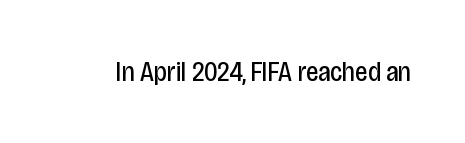
Q: Is the text bold? A: No.
Q: Is the text italic (slanted)? A: No, it is upright.
Q: Is the typeface a serif or a sans-serif typeface? A: Sans-serif.
Q: Is the text underlined? A: No.
Q: Is the spacing between letters normal or unusually wide? A: Normal.
Q: Width (condensed, normal, or wide)? A: Condensed.
Q: Stroke contrast? A: Low.
Q: x-height? A: Large.
Q: Monospaced? A: No.
